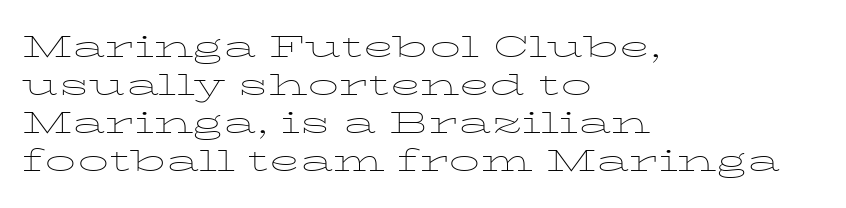
Stems here are at most as thick as an everyday book face. Anything drawn beneath the words? Only blank space. Check where the strokes stop: tiny serifs finish them off. Casual observation: everything's shoved over to the left. Note the varied advance widths — an 'i' is clearly narrower than an 'm'. The letters stand straight up with perfectly vertical stems.
